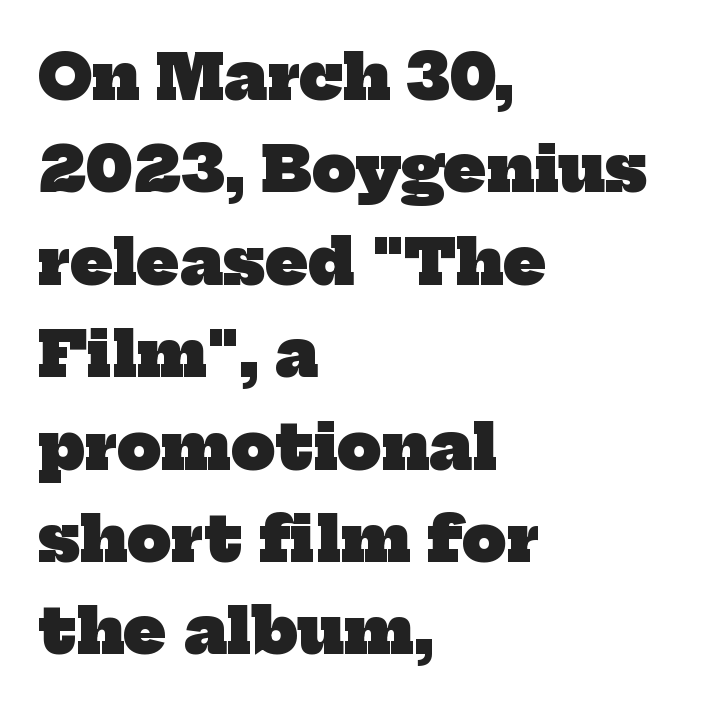
I'd call this a serif setting — the letters wear small feet. This block has exactly the height ordinary leading produces. Compared with an ordinary text face, these strokes are far heavier — a full bold. The compositor pushed each line to the left boundary. The words here are not underlined. Here the designer chose a conventional face with non-uniform glyph widths.
